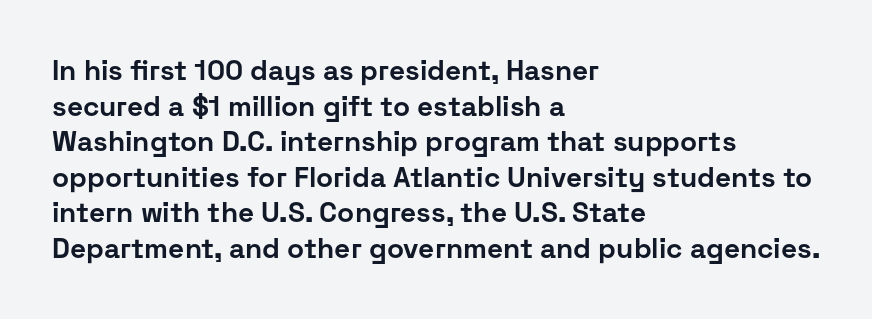
{"serif": "no", "italic": "no", "bold": "yes", "weight": "bold", "width": "normal", "stroke_contrast": "low", "x_height": "medium", "monospaced": "no", "underline": "no", "align": "left", "line_spacing": "normal", "line_spacing_ratio": 1.27, "letter_spacing": "normal", "letter_spacing_em": 0.0, "glyph_px": 28}
